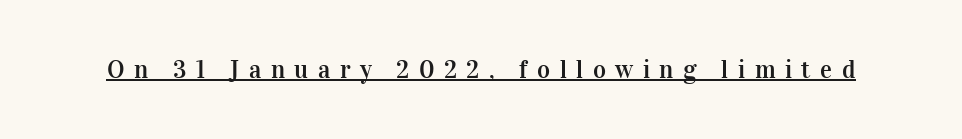
{"italic": "no", "underline": "yes", "letter_spacing": "wide", "letter_spacing_em": 0.38, "glyph_px": 25}
